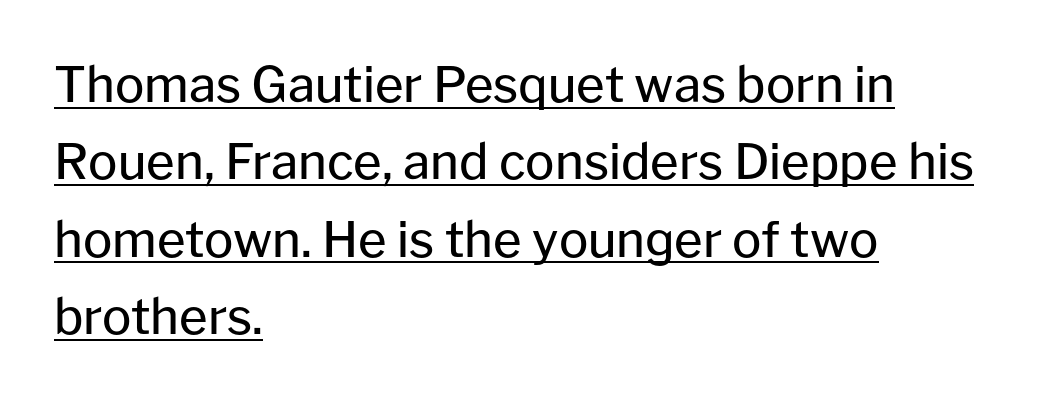
The type is set solid horizontally, with unmodified tracking. Is the block centered? No — it sits flush against the left margin. Here the designer chose a conventional face with non-uniform glyph widths. Italic: no, the glyphs are upright roman.
